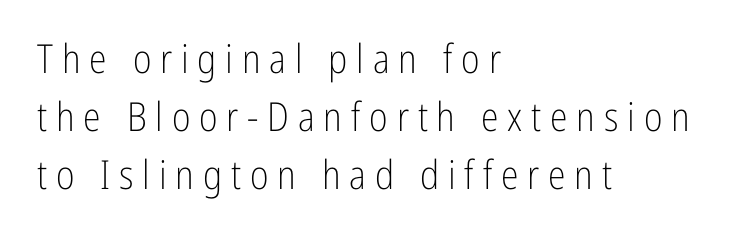
No heavy texture on the line: the type isn't bold. Words appear elongated and porous because spacing is wide. The designer left line spacing at the default. Quick note: underline off. This sample has the flowing, uneven cadence of proportional lettering.
